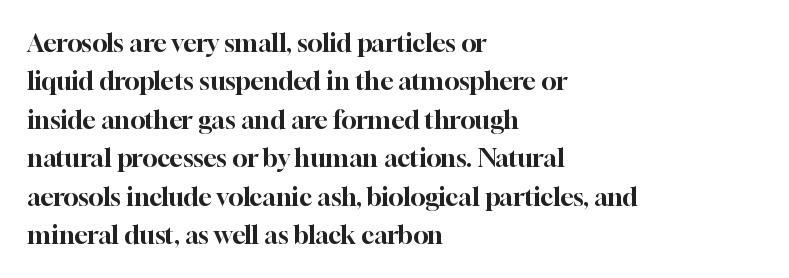
Q: Is the text italic (slanted)? A: No, it is upright.
Q: Is the text underlined? A: No.
Q: How is the paragraph aligned? A: Left-aligned.
Q: Is the spacing between letters normal or unusually wide? A: Normal.
Q: Is the spacing between lines tight, normal or loose? A: Normal.
